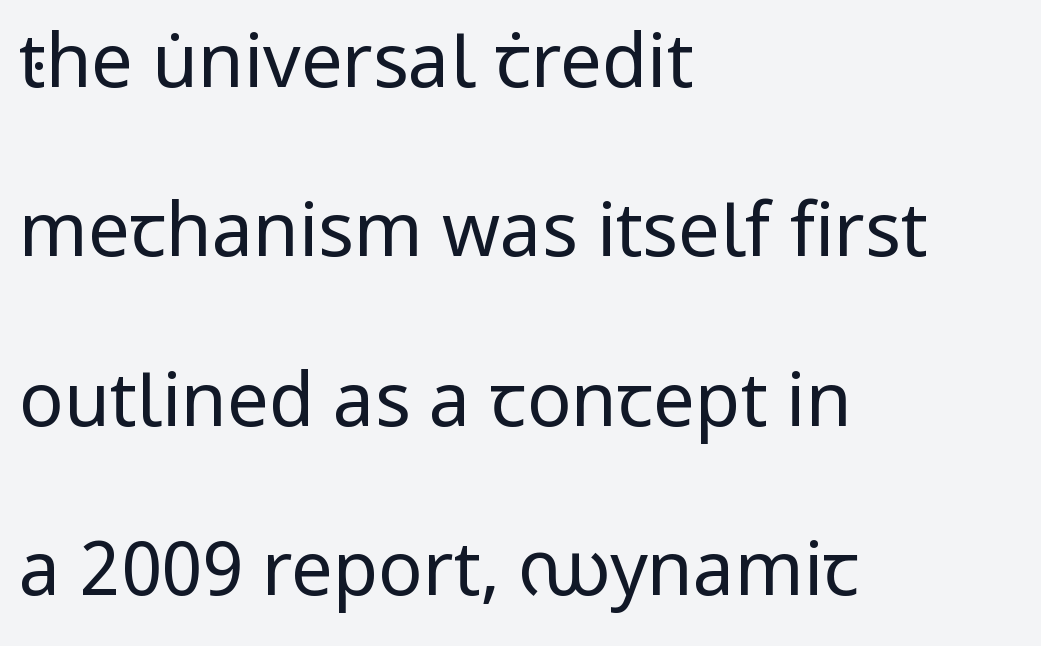
{"serif": "no", "italic": "no", "bold": "no", "weight": "regular", "width": "normal", "stroke_contrast": "low", "x_height": "medium", "monospaced": "no", "underline": "no", "align": "left", "line_spacing": "loose", "line_spacing_ratio": 2.29, "letter_spacing": "normal", "letter_spacing_em": 0.0, "glyph_px": 74}
